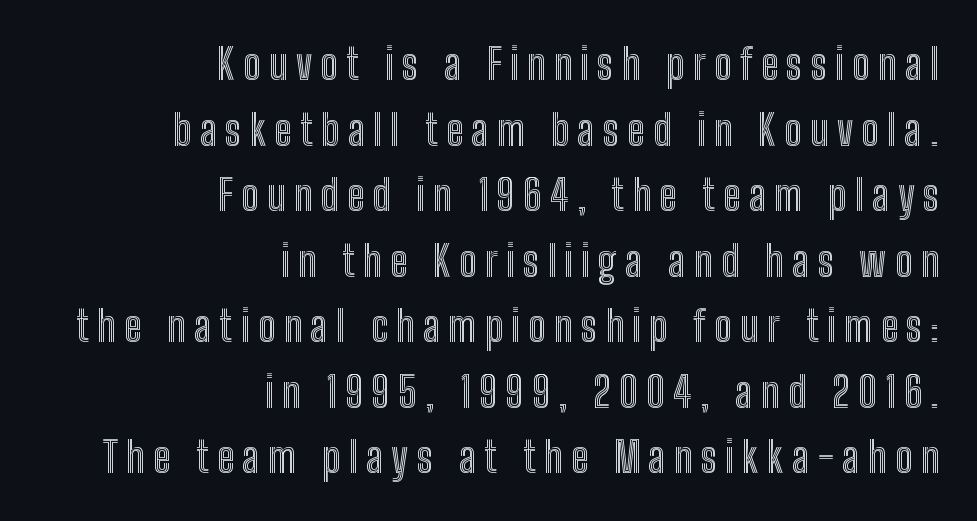
{"italic": "no", "width": "condensed", "x_height": "medium", "monospaced": "no", "underline": "no", "align": "right", "line_spacing": "normal", "line_spacing_ratio": 1.56, "letter_spacing": "wide", "letter_spacing_em": 0.2, "glyph_px": 42}
